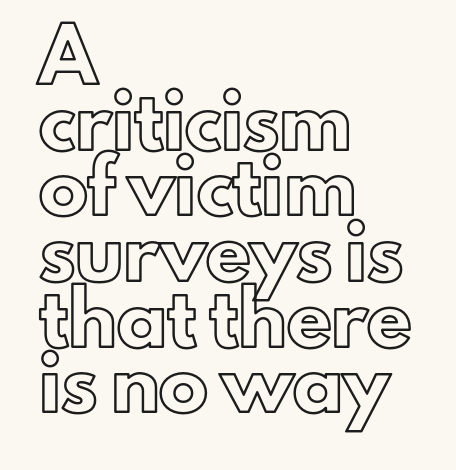
{"italic": "no", "width": "normal", "x_height": "small", "monospaced": "no", "underline": "no", "align": "left", "line_spacing": "normal", "line_spacing_ratio": 1.34, "letter_spacing": "normal", "letter_spacing_em": 0.0, "glyph_px": 49}
